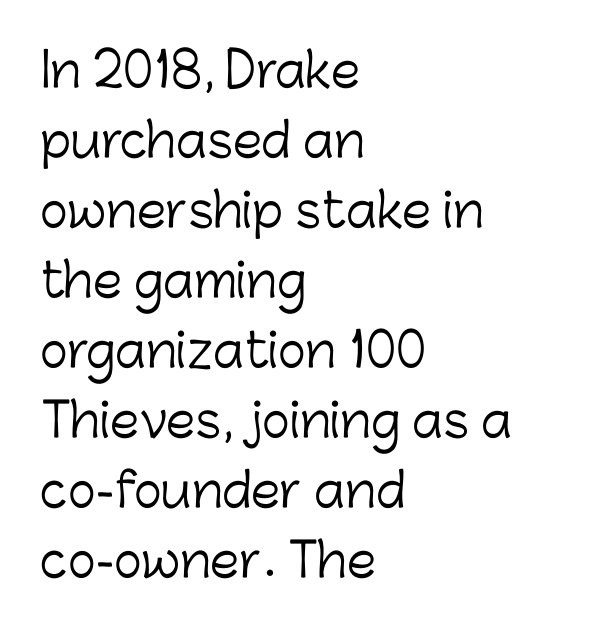
{"serif": "no", "italic": "no", "bold": "no", "weight": "light", "width": "normal", "stroke_contrast": "low", "x_height": "medium", "monospaced": "no", "underline": "no", "align": "left", "line_spacing": "normal", "line_spacing_ratio": 1.49, "letter_spacing": "normal", "letter_spacing_em": 0.0, "glyph_px": 47}
